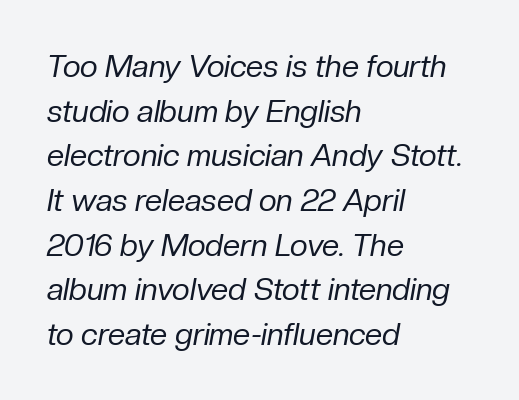
Q: Is the text bold? A: No.
Q: Is the text italic (slanted)? A: Yes, it leans right by about 10 degrees.
Q: Is the text underlined? A: No.
Q: How is the paragraph aligned? A: Left-aligned.
Q: Is the spacing between letters normal or unusually wide? A: Normal.
Q: Is the spacing between lines tight, normal or loose? A: Normal.
Q: Width (condensed, normal, or wide)? A: Normal.
Q: Stroke contrast? A: Low.
Q: x-height? A: Medium.
Q: Monospaced? A: No.
